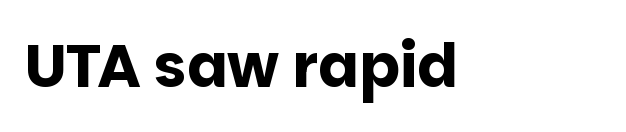
Q: Is the text bold? A: Yes.
Q: Is the text italic (slanted)? A: No, it is upright.
Q: Is the typeface a serif or a sans-serif typeface? A: Sans-serif.
Q: Is the text underlined? A: No.
Q: Is the spacing between letters normal or unusually wide? A: Normal.
Q: Width (condensed, normal, or wide)? A: Normal.
Q: Stroke contrast? A: Low.
Q: x-height? A: Large.
Q: Monospaced? A: No.
